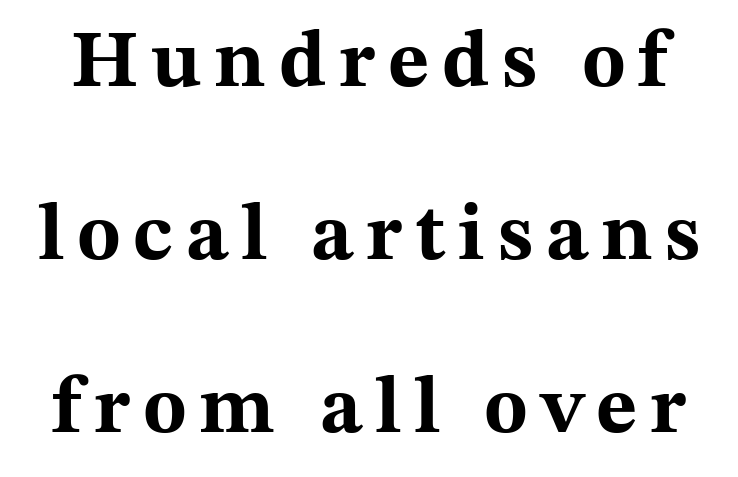
Spacing verdict: proportional, widths tailored to each character. These words are printed bold, with thick strokes throughout. Vertically, the passage feels expansive, rows floating well apart. Words float on clear page, feet unadorned. Does the lettering tilt? It doesn't — this is upright. I'd call this a serif setting — the letters wear small feet.
